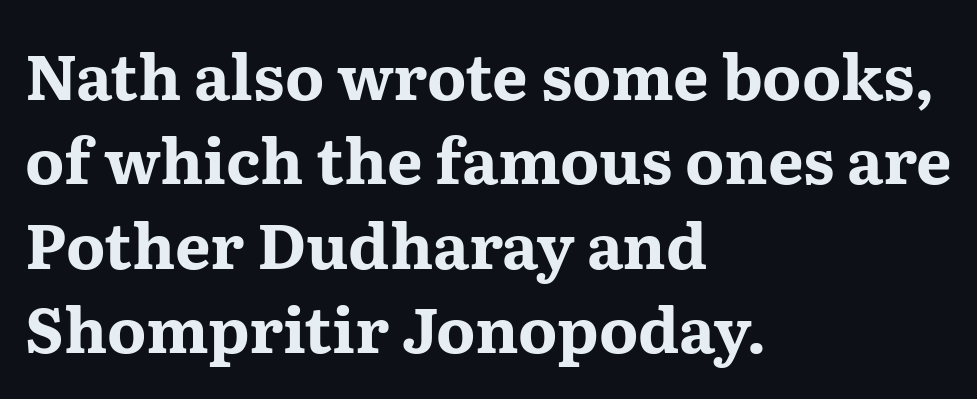
{"serif": "yes", "italic": "no", "bold": "yes", "weight": "bold", "width": "wide", "stroke_contrast": "medium", "x_height": "medium", "monospaced": "no", "underline": "no", "align": "left", "line_spacing": "normal", "line_spacing_ratio": 1.34, "letter_spacing": "normal", "letter_spacing_em": 0.0, "glyph_px": 63}
